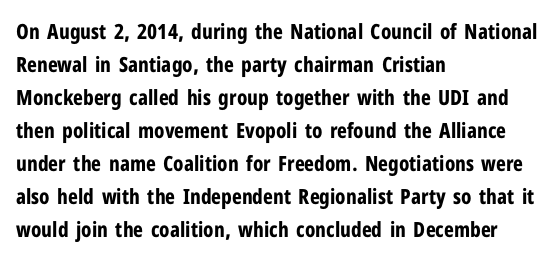
Q: Is the text bold? A: Yes.
Q: Is the text italic (slanted)? A: No, it is upright.
Q: Is the text underlined? A: No.
Q: How is the paragraph aligned? A: Left-aligned.
Q: Is the spacing between letters normal or unusually wide? A: Normal.
Q: Is the spacing between lines tight, normal or loose? A: Normal.
